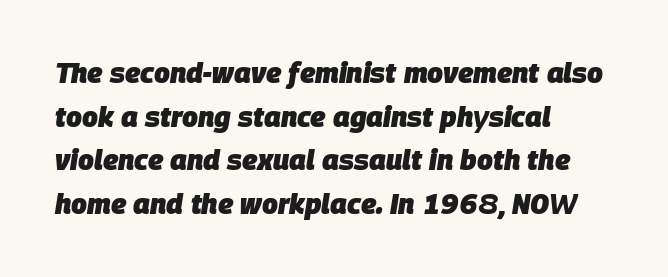
A bare baseline throughout the passage. Here the designer chose a conventional face with non-uniform glyph widths. Students, observe: this is what conventionally led text looks like. Compared with a centered layout, this one pins lines to the left instead.
